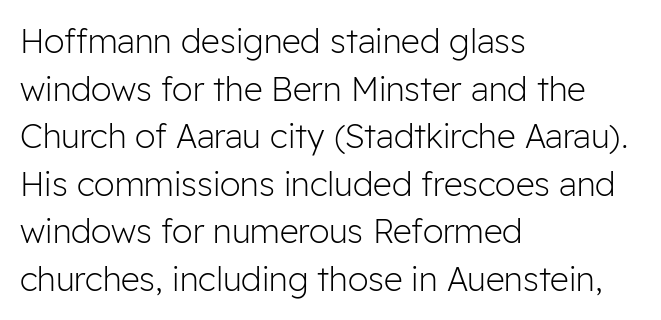
The image shows 33 px light sans-serif type, upright; set left-aligned, normal line spacing (1.44x), normal letter spacing, not underlined; low stroke contrast and a medium x-height.
